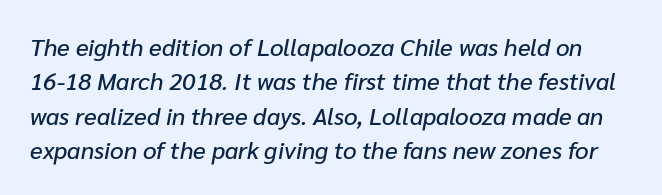
{"italic": "yes", "lean": "right", "slant_degrees": 10, "underline": "no", "line_spacing": "normal", "line_spacing_ratio": 1.43, "letter_spacing": "normal", "letter_spacing_em": 0.0, "glyph_px": 24}
